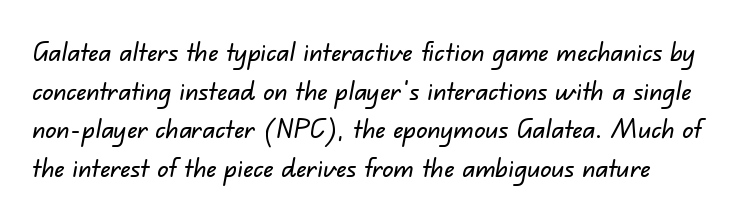
The gaps between neighbouring characters are ordinary and unremarkable. The baseline area is clear. Horizontal bands of white between lines are of average thickness.
